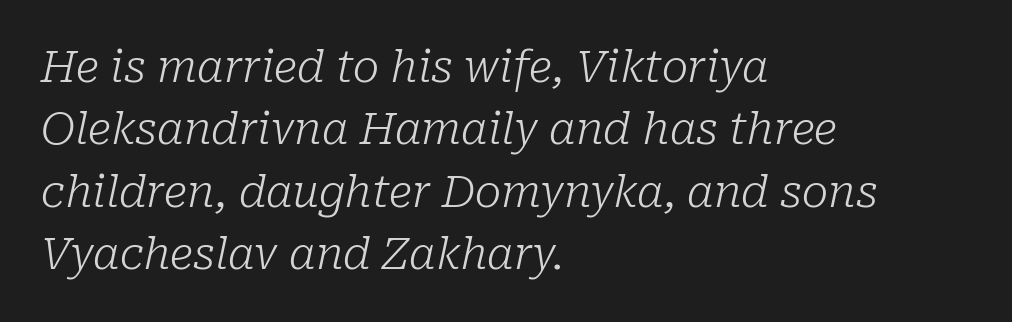
Q: Is the text bold? A: No.
Q: Is the text italic (slanted)? A: Yes, it leans right by about 10 degrees.
Q: Is the typeface a serif or a sans-serif typeface? A: Serif.
Q: Is the text underlined? A: No.
Q: How is the paragraph aligned? A: Left-aligned.
Q: Is the spacing between letters normal or unusually wide? A: Normal.
Q: Is the spacing between lines tight, normal or loose? A: Normal.
Q: Width (condensed, normal, or wide)? A: Normal.
Q: Stroke contrast? A: Low.
Q: x-height? A: Medium.
Q: Monospaced? A: No.
